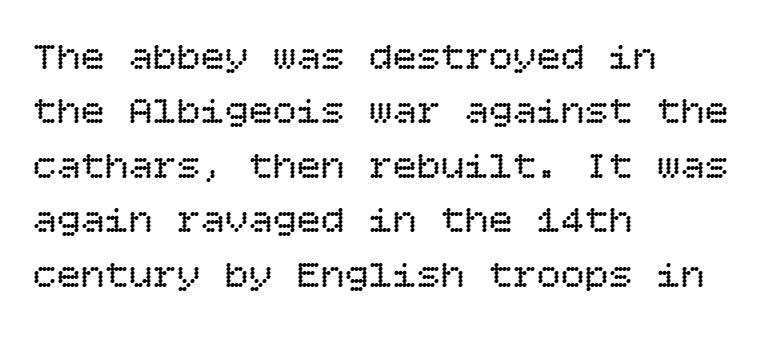
A light-to-regular cut is what we see here. This sample is left-justified, so line endings fall wherever the words run out. Each row of text sits above clean, open space. Look at the tracking — it's just the regular setting, nothing added.
